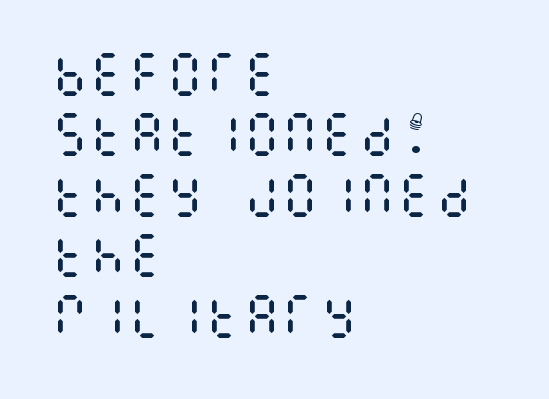
Is this a heavy cut? Hardly; it is regular or lighter. Characters follow at the spacing the type designer built in. It's the straight-up-and-down kind of type. If you drew a ruler down the left edge, every line would touch it. This sample keeps an unexceptional amount of space between lines. Each row of text sits above clean, open space.
